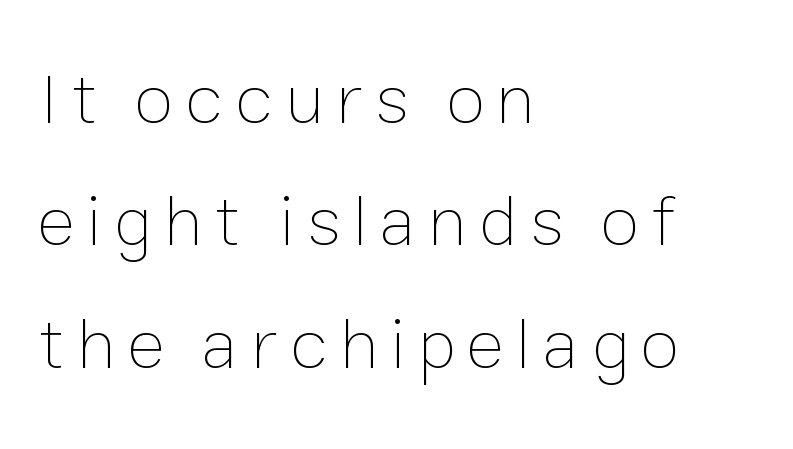
The image shows 72 px thin type, upright; set left-aligned, normal line spacing (1.7x), not underlined; low stroke contrast and a medium x-height.
